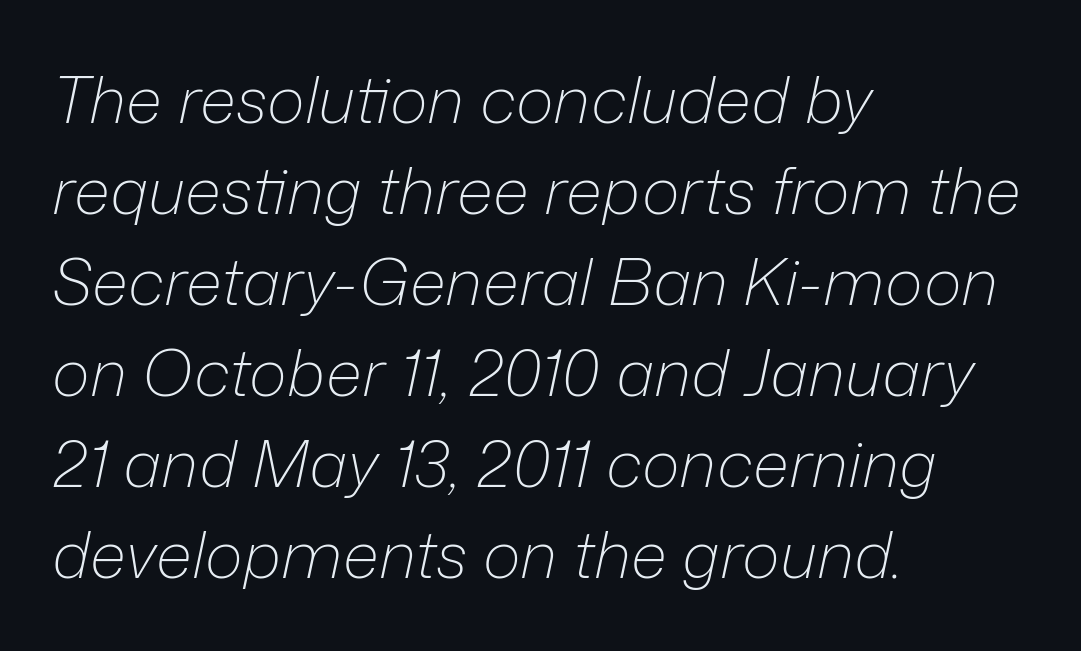
The image shows 65 px light type, italic (leaning right); set left-aligned, normal line spacing (1.4x), normal letter spacing, not underlined; low stroke contrast and a medium x-height.
